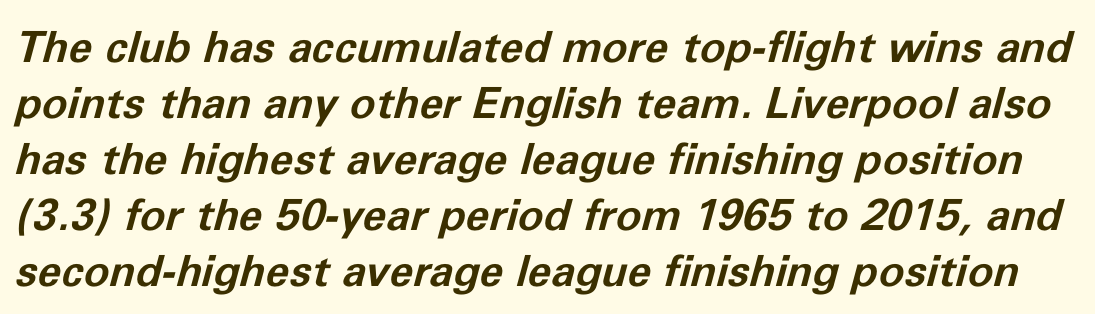
Does the weight exceed regular? Yes, all the way to bold. Notice how the stems are inclined rather than vertical — that's the hallmark of italics. Varying glyph widths throughout — classic text-font behaviour. This block has exactly the height ordinary leading produces. The area under the type is left untouched. Honestly, the letter spacing is just normal — you wouldn't notice it.
